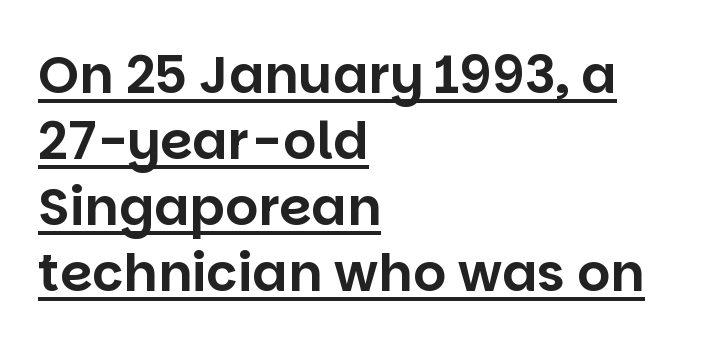
Is the block centered? No — it sits flush against the left margin. Looks like regular typesetting: each glyph gets only the width it needs. Leading: standard. Decoration check: the copy is underlined. In terms of posture, this sample is upright.
